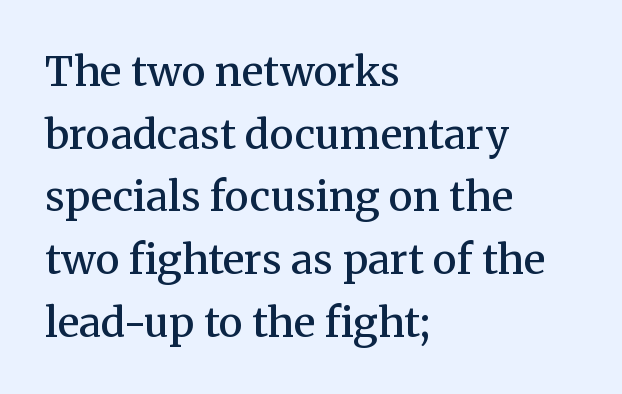
{"serif": "yes", "italic": "no", "bold": "semi", "weight": "semibold", "width": "normal", "stroke_contrast": "medium", "x_height": "medium", "monospaced": "no", "underline": "no", "align": "left", "line_spacing": "normal", "line_spacing_ratio": 1.53, "letter_spacing": "normal", "letter_spacing_em": 0.0, "glyph_px": 41}
